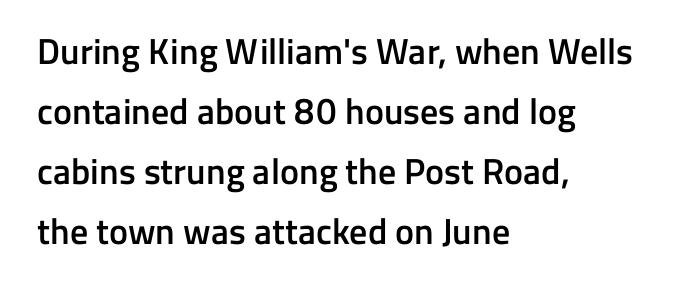
{"serif": "no", "italic": "no", "bold": "semi", "weight": "semibold", "width": "normal", "stroke_contrast": "low", "x_height": "medium", "monospaced": "no", "underline": "no", "align": "left", "line_spacing": "normal", "line_spacing_ratio": 1.67, "letter_spacing": "normal", "letter_spacing_em": 0.0, "glyph_px": 36}
